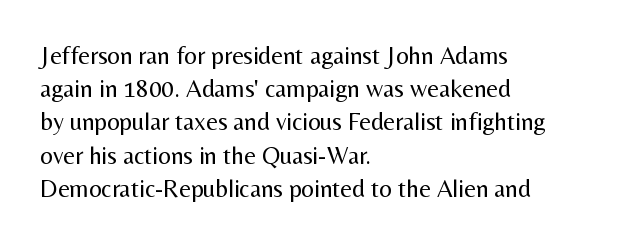
The image shows 25 px text type, upright; set left-aligned, normal line spacing (1.33x), normal letter spacing, not underlined.
